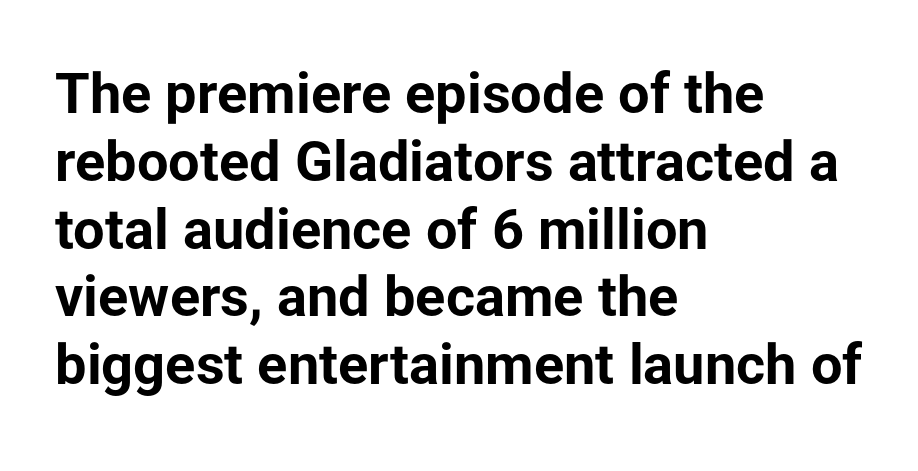
Q: Is the text bold? A: Yes.
Q: Is the text italic (slanted)? A: No, it is upright.
Q: Is the typeface a serif or a sans-serif typeface? A: Sans-serif.
Q: Is the text underlined? A: No.
Q: How is the paragraph aligned? A: Left-aligned.
Q: Is the spacing between letters normal or unusually wide? A: Normal.
Q: Width (condensed, normal, or wide)? A: Normal.
Q: Stroke contrast? A: Low.
Q: x-height? A: Medium.
Q: Monospaced? A: No.
